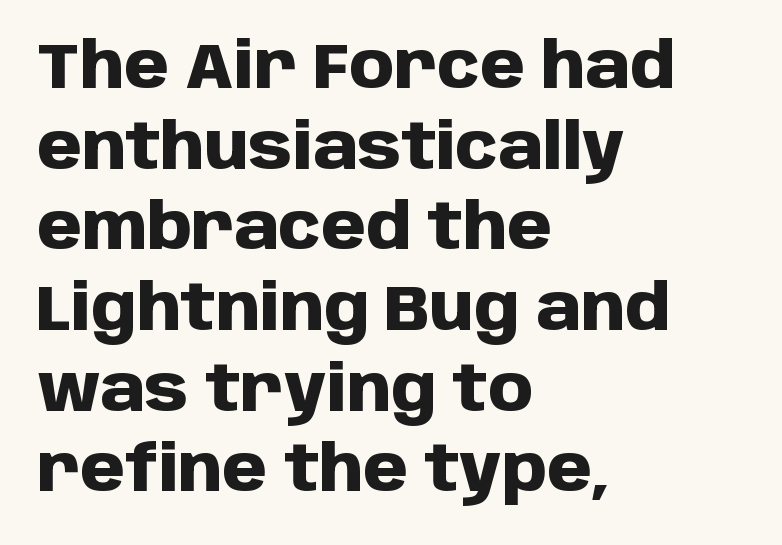
Q: Is the text bold? A: Yes.
Q: Is the text italic (slanted)? A: No, it is upright.
Q: Is the typeface a serif or a sans-serif typeface? A: Sans-serif.
Q: Is the text underlined? A: No.
Q: How is the paragraph aligned? A: Left-aligned.
Q: Is the spacing between letters normal or unusually wide? A: Normal.
Q: Is the spacing between lines tight, normal or loose? A: Normal.
Q: Width (condensed, normal, or wide)? A: Normal.
Q: Stroke contrast? A: Low.
Q: x-height? A: Large.
Q: Monospaced? A: No.
